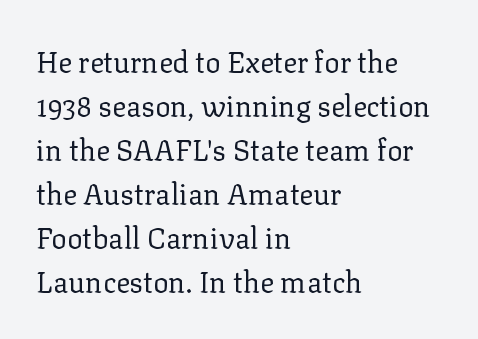
Q: Is the text bold? A: No.
Q: Is the text italic (slanted)? A: No, it is upright.
Q: Is the typeface a serif or a sans-serif typeface? A: Serif.
Q: Is the text underlined? A: No.
Q: How is the paragraph aligned? A: Left-aligned.
Q: Is the spacing between letters normal or unusually wide? A: Normal.
Q: Is the spacing between lines tight, normal or loose? A: Normal.
Q: Width (condensed, normal, or wide)? A: Normal.
Q: Stroke contrast? A: Low.
Q: x-height? A: Medium.
Q: Monospaced? A: No.
